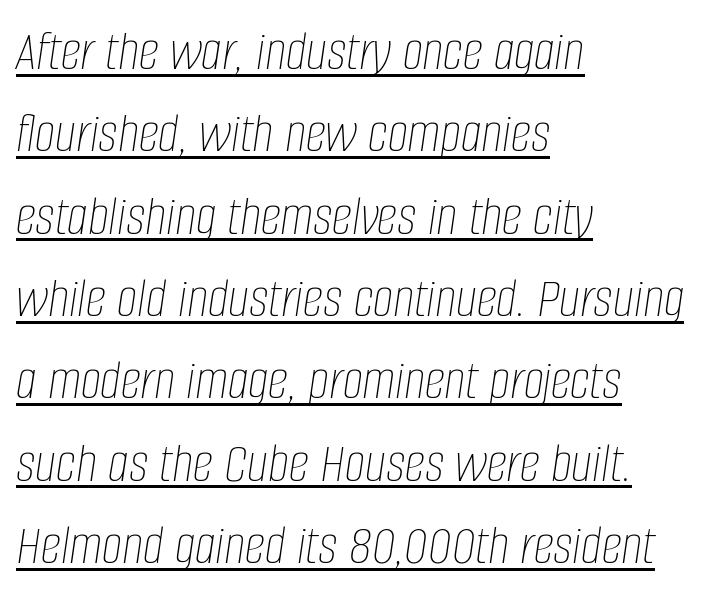
Q: Is the text bold? A: No.
Q: Is the text italic (slanted)? A: Yes, it leans right by about 8 degrees.
Q: Is the text underlined? A: Yes.
Q: How is the paragraph aligned? A: Left-aligned.
Q: Is the spacing between letters normal or unusually wide? A: Normal.
Q: Is the spacing between lines tight, normal or loose? A: Normal.
Q: Width (condensed, normal, or wide)? A: Condensed.
Q: Stroke contrast? A: Low.
Q: x-height? A: Large.
Q: Monospaced? A: No.
